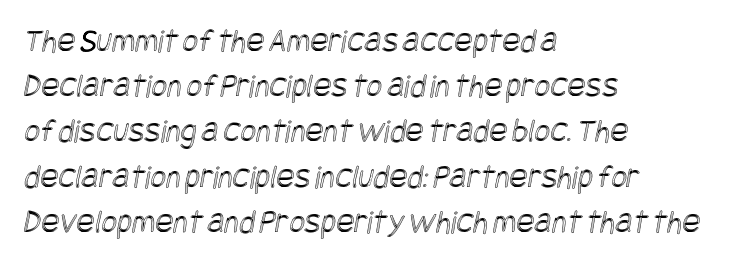
The image shows 34 px condensed type; set left-aligned, normal line spacing (1.33x), normal letter spacing, not underlined; a large x-height.
